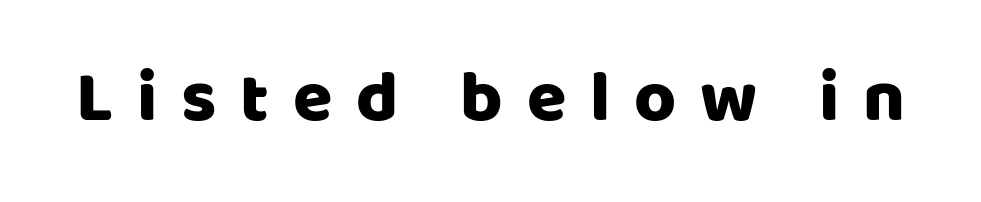
Varying glyph widths throughout — classic text-font behaviour. Serifs: no, the terminals of the letterforms are clean. The type sits square on the baseline with zero lean. Honestly, the letter spacing is so wide it's the main thing you notice. The words here are not underlined.
